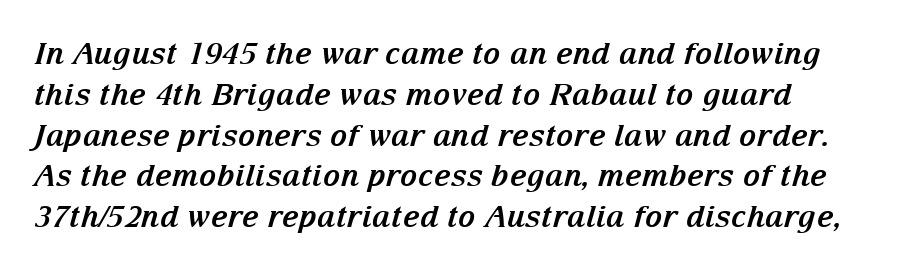
Q: Is the text bold? A: Yes.
Q: Is the text italic (slanted)? A: Yes, it leans right by about 15 degrees.
Q: Is the typeface a serif or a sans-serif typeface? A: Serif.
Q: Is the text underlined? A: No.
Q: Is the spacing between letters normal or unusually wide? A: Normal.
Q: Is the spacing between lines tight, normal or loose? A: Normal.
Q: Width (condensed, normal, or wide)? A: Normal.
Q: Stroke contrast? A: Medium.
Q: x-height? A: Medium.
Q: Monospaced? A: No.
